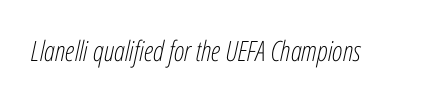
The image shows 28 px light, condensed type, italic (leaning right); set normal letter spacing, not underlined; low stroke contrast and a medium x-height.
